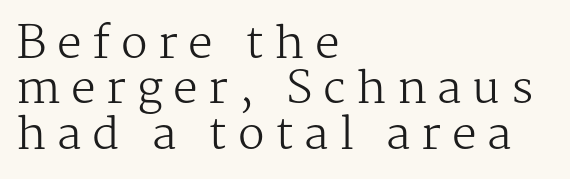
Q: Is the text bold? A: No.
Q: Is the text italic (slanted)? A: No, it is upright.
Q: Is the typeface a serif or a sans-serif typeface? A: Serif.
Q: Is the text underlined? A: No.
Q: How is the paragraph aligned? A: Left-aligned.
Q: Is the spacing between letters normal or unusually wide? A: Unusually wide.
Q: Is the spacing between lines tight, normal or loose? A: Tight.
Q: Width (condensed, normal, or wide)? A: Normal.
Q: Stroke contrast? A: Medium.
Q: x-height? A: Medium.
Q: Monospaced? A: No.
